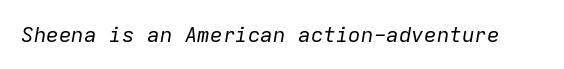
The image shows 21 px text type, italic (leaning right); set normal letter spacing, not underlined.
